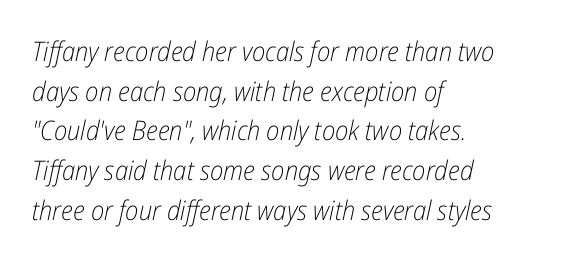
Each stroke keeps to a modest, everyday thickness or less. Glyph-to-glyph distance matches everyday printed text. Left-aligned paragraph, ragged on the right. Rendered with sloped, italic letterforms.
